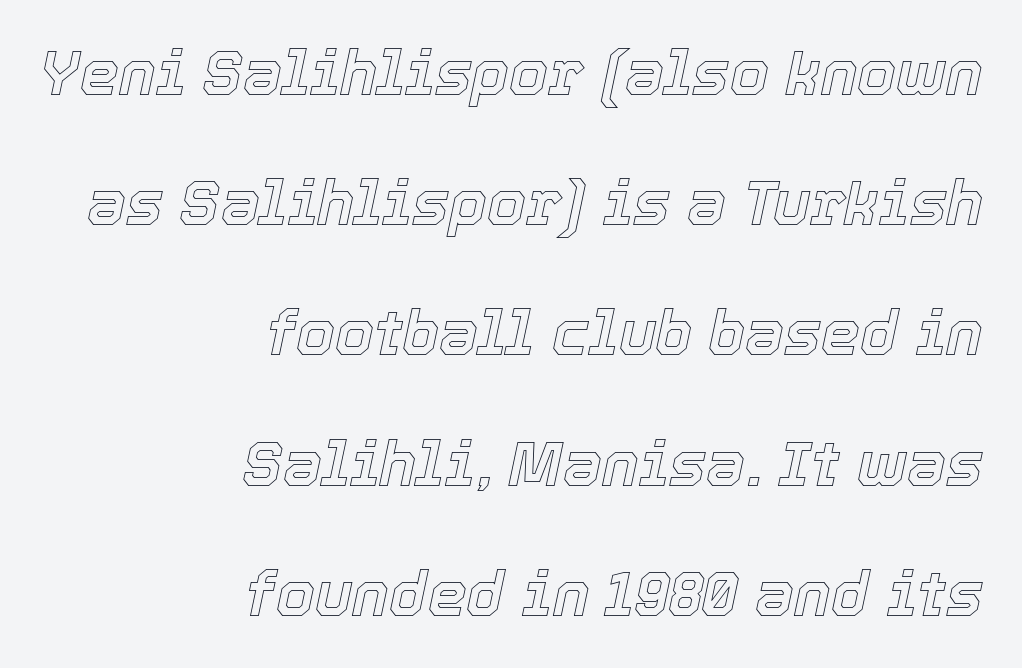
The image shows 62 px text type, italic (leaning right); set right-aligned, loose line spacing (2.1x), normal letter spacing, not underlined; a medium x-height.
